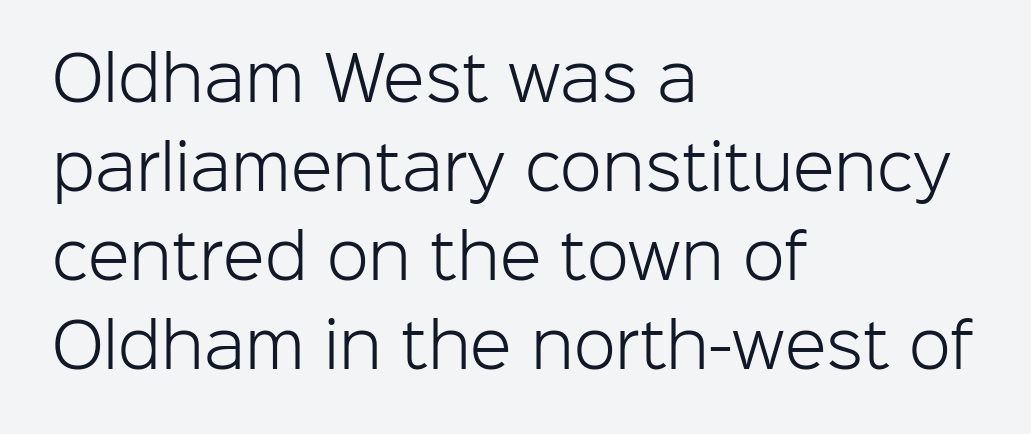
{"serif": "no", "italic": "no", "bold": "no", "weight": "light", "width": "normal", "stroke_contrast": "low", "x_height": "medium", "monospaced": "no", "underline": "no", "align": "left", "line_spacing": "normal", "line_spacing_ratio": 1.46, "letter_spacing": "normal", "letter_spacing_em": 0.0, "glyph_px": 61}
